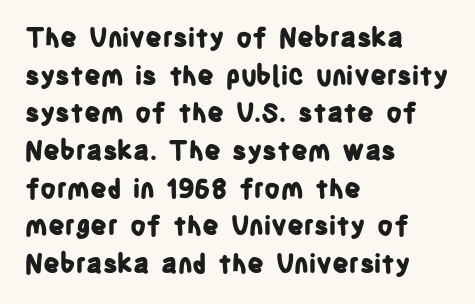
Q: Is the text bold? A: Yes.
Q: Is the text italic (slanted)? A: No, it is upright.
Q: Is the text underlined? A: No.
Q: How is the paragraph aligned? A: Left-aligned.
Q: Is the spacing between letters normal or unusually wide? A: Normal.
Q: Is the spacing between lines tight, normal or loose? A: Normal.
